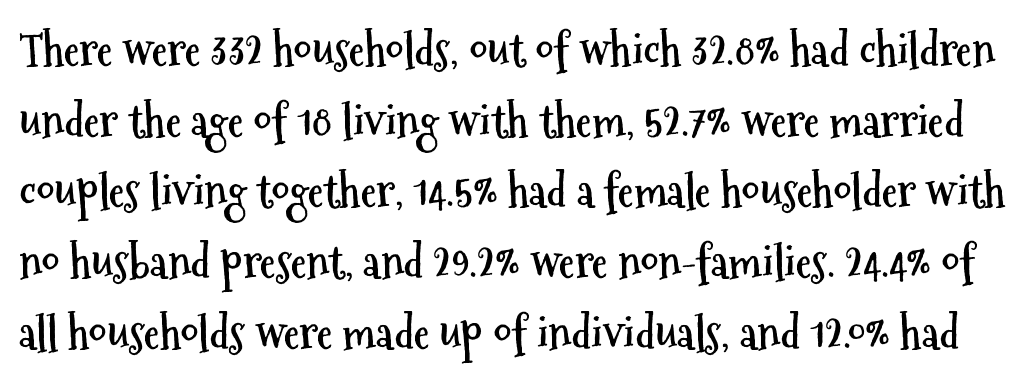
Descender tails drop into unmarked territory. Italic: no, the glyphs are upright roman. You could not count columns in this text — the font is proportionally spaced. There is no visible air inserted between adjacent glyphs. Does the weight exceed regular? Yes, all the way to bold. The letters carry no serifs — their stems end cleanly without finishing strokes.
